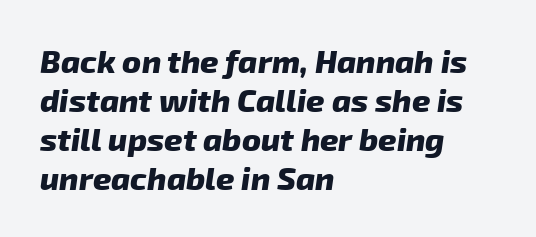
Q: Is the text bold? A: Yes.
Q: Is the typeface a serif or a sans-serif typeface? A: Sans-serif.
Q: Is the text underlined? A: No.
Q: How is the paragraph aligned? A: Left-aligned.
Q: Is the spacing between letters normal or unusually wide? A: Normal.
Q: Width (condensed, normal, or wide)? A: Normal.
Q: Stroke contrast? A: Low.
Q: x-height? A: Medium.
Q: Monospaced? A: No.
